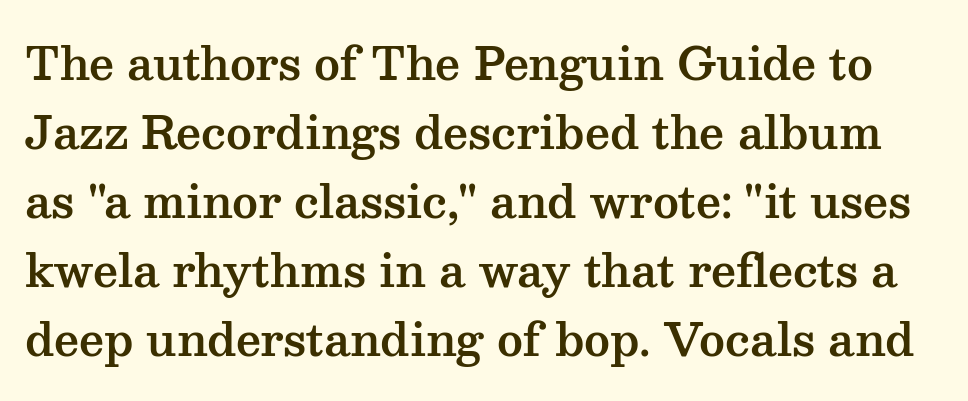
The image shows 44 px wide serif type, upright; set normal line spacing (1.57x), normal letter spacing, not underlined; medium stroke contrast and a medium x-height.
